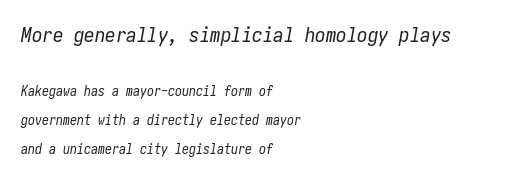
Q: Is the text bold? A: No.
Q: Is the text italic (slanted)? A: Yes, it leans right by about 10 degrees.
Q: Is the text underlined? A: No.
Q: How is the paragraph aligned? A: Left-aligned.
Q: Is the spacing between letters normal or unusually wide? A: Normal.
Q: Is the spacing between lines tight, normal or loose? A: Loose.
Q: Which block of text is set in a larger size, the first (top) or the second (bottom)? A: The first (top) one.
